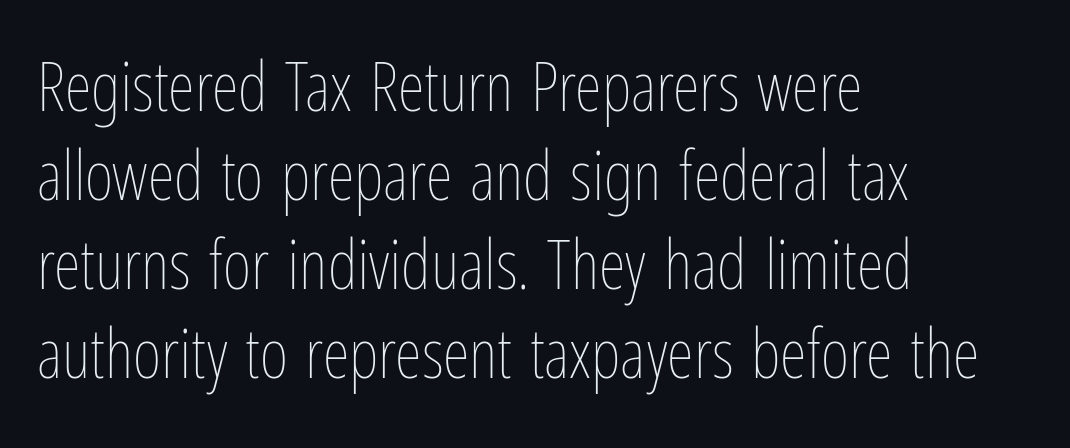
The image shows 69 px thin, condensed type, upright; set left-aligned, normal line spacing (1.29x), normal letter spacing, not underlined; low stroke contrast and a medium x-height.
